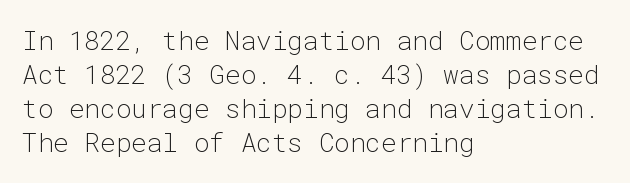
{"italic": "no", "bold": "no", "underline": "no", "align": "left", "line_spacing": "normal", "line_spacing_ratio": 1.31, "letter_spacing": "normal", "letter_spacing_em": 0.0, "glyph_px": 26}
